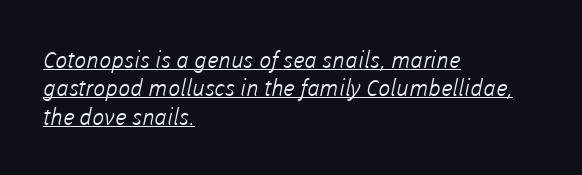
The passage is arranged the way most books set body copy — flush left. What stands out about the letter spacing? Nothing — it is the standard amount. This is underlined copy, the kind a proofreader might mark for attention. Vertical stems look standard width or narrower in stroke.
